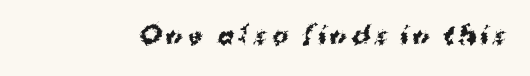
{"bold": "yes", "underline": "no", "letter_spacing": "wide", "letter_spacing_em": 0.21, "glyph_px": 24}
